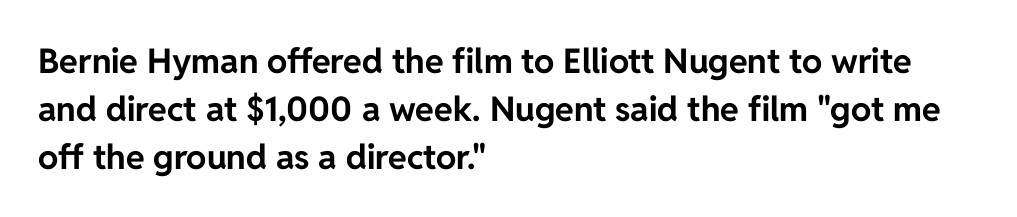
Every row of glyphs begins at an identical x-position on the left. The tracking reads as untouched default to a designer's eye. The designer left line spacing at the default. Anything drawn beneath the words? Only blank space. Type style note: lacks serifs.
